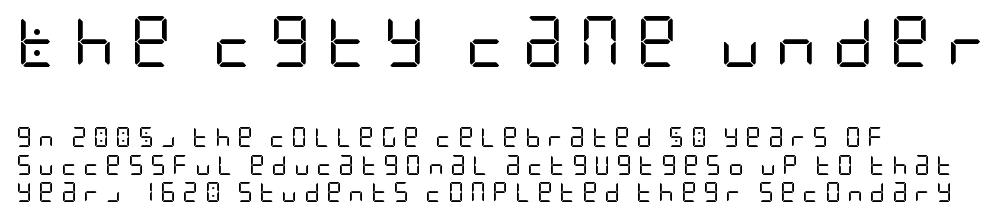
Underline: absent. Is this a heavy cut? Hardly; it is regular or lighter. Leading: standard. This rendering widens character spacing well past its baseline value.
